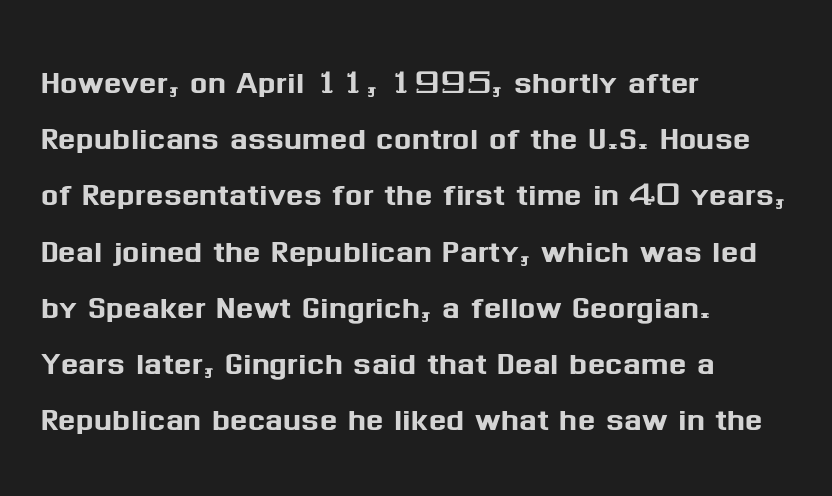
Q: Is the text italic (slanted)? A: No, it is upright.
Q: Is the typeface a serif or a sans-serif typeface? A: Sans-serif.
Q: Is the text underlined? A: No.
Q: How is the paragraph aligned? A: Left-aligned.
Q: Is the spacing between letters normal or unusually wide? A: Normal.
Q: Is the spacing between lines tight, normal or loose? A: Normal.
Q: Width (condensed, normal, or wide)? A: Normal.
Q: Stroke contrast? A: Medium.
Q: x-height? A: Medium.
Q: Monospaced? A: No.
